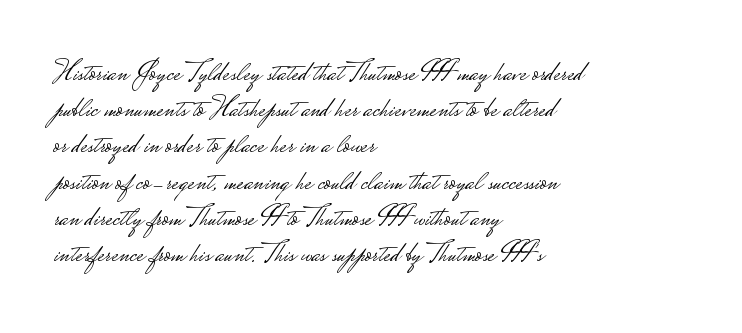
Quick note: interline space is typical. Characters follow at the spacing the type designer built in. Which margin do the lines hug? The left one — the right edge is uneven. A quiet, ordinary-to-light weight characterises the typeface.
